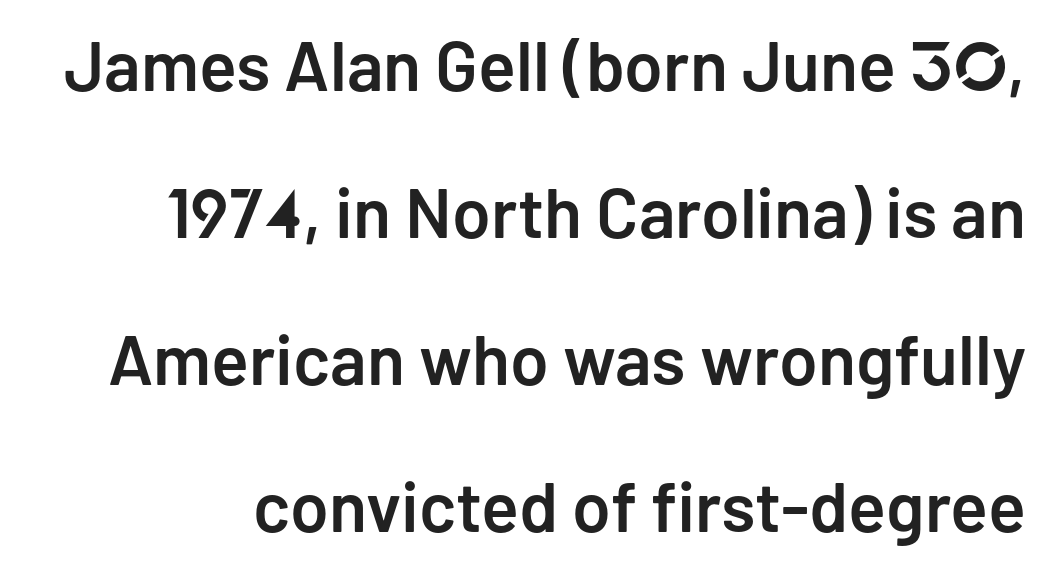
The typeface chosen for these lines omits serifs. Inter-character spacing is left at the font's built-in metrics. Each glyph is drawn with semibold strokes, heavier than normal yet not fully bold. The zone under the glyphs is completely vacant. Each letter keeps its own natural width here, so spacing adapts to shape. The space between consecutive lines is lavish.
